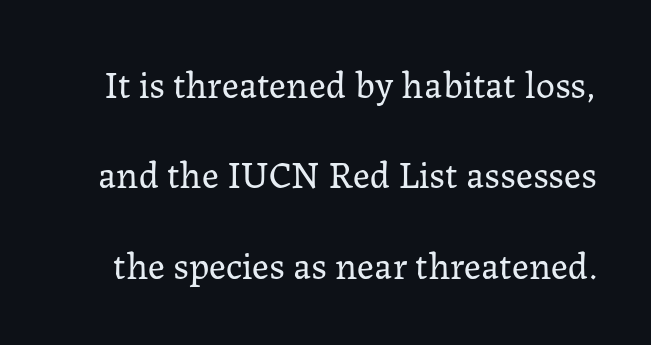
Do the characters align in a grid? No, the font is proportional. Does extra space separate the letters? No, they use regular spacing. Unmarked baselines from the first word to the last. This is serif lettering, the kind often seen in printed books. Honestly, the rows look like they've been pulled way apart. Each stroke keeps to a modest, everyday thickness or less.
